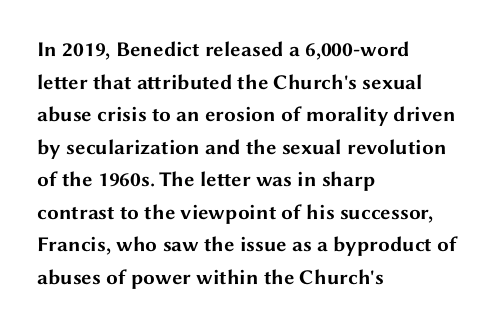
{"italic": "no", "bold": "yes", "underline": "no", "align": "left", "line_spacing": "normal", "line_spacing_ratio": 1.55, "letter_spacing": "normal", "letter_spacing_em": 0.0, "glyph_px": 21}
